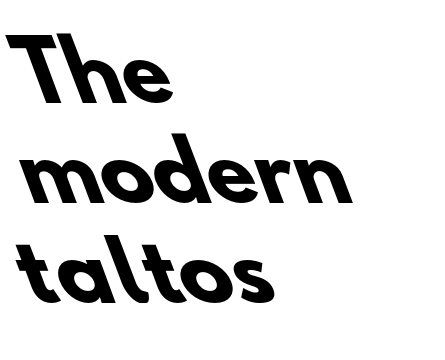
The image shows 80 px heavy sans-serif type; set left-aligned, normal line spacing (1.25x), normal letter spacing, not underlined; low stroke contrast and a small x-height.
